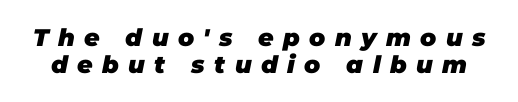
{"italic": "yes", "lean": "right", "slant_degrees": 11, "bold": "yes", "underline": "no", "line_spacing": "tight", "line_spacing_ratio": 1.11, "letter_spacing": "wide", "letter_spacing_em": 0.39, "glyph_px": 24}
